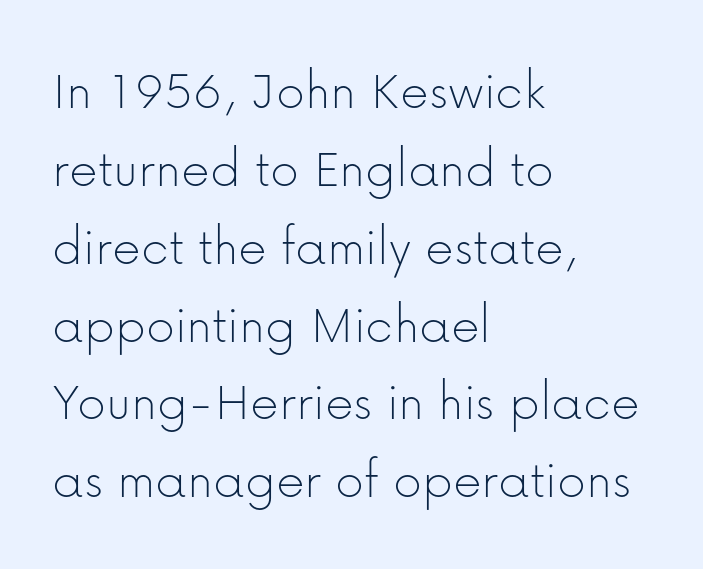
The face used here is rendered with its standard letterfit. Nope, no serifs anywhere on these letters. Unlike italic type, these characters show no tilt at all. Only glyphs here, with clear space below each row. The rows are spaced the way most documents space them. No heavy texture on the line: the type isn't bold.
